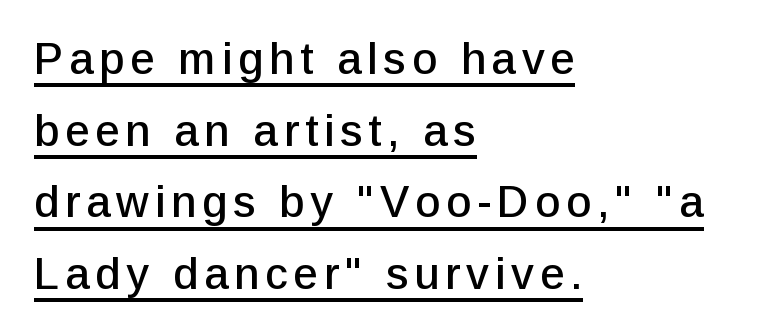
The image shows 44 px sans-serif type, upright; set left-aligned, normal line spacing (1.63x), underlined; low stroke contrast and a medium x-height.
